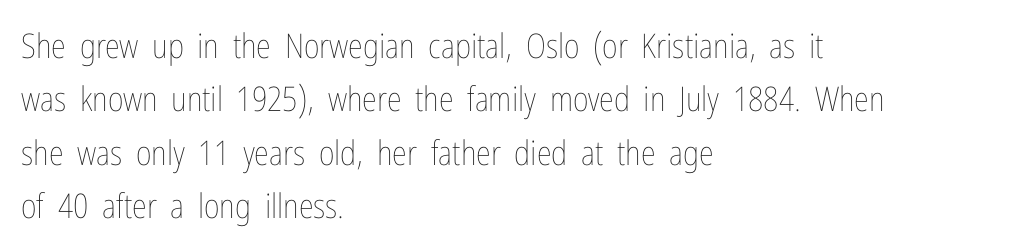
The image shows 34 px thin, condensed type, upright; set left-aligned, normal line spacing (1.57x), normal letter spacing, not underlined; low stroke contrast and a medium x-height.
